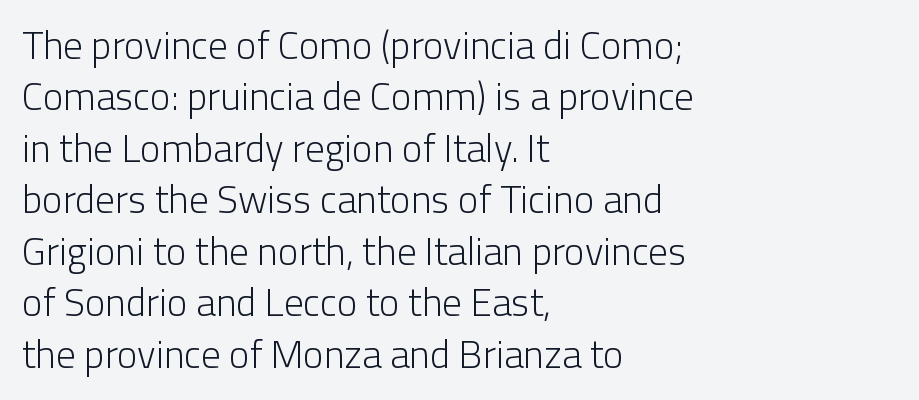
Q: Is the text bold? A: No.
Q: Is the text italic (slanted)? A: No, it is upright.
Q: Is the typeface a serif or a sans-serif typeface? A: Sans-serif.
Q: Is the text underlined? A: No.
Q: How is the paragraph aligned? A: Left-aligned.
Q: Is the spacing between letters normal or unusually wide? A: Normal.
Q: Is the spacing between lines tight, normal or loose? A: Normal.
Q: Width (condensed, normal, or wide)? A: Normal.
Q: Stroke contrast? A: Low.
Q: x-height? A: Medium.
Q: Monospaced? A: No.
